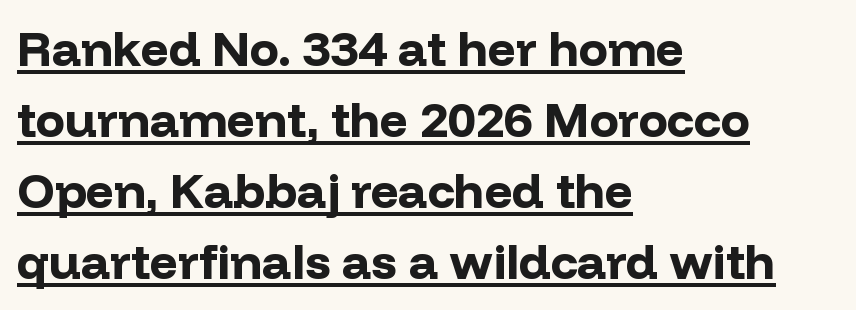
Q: Is the text bold? A: Yes.
Q: Is the text italic (slanted)? A: No, it is upright.
Q: Is the typeface a serif or a sans-serif typeface? A: Sans-serif.
Q: Is the text underlined? A: Yes.
Q: How is the paragraph aligned? A: Left-aligned.
Q: Is the spacing between letters normal or unusually wide? A: Normal.
Q: Is the spacing between lines tight, normal or loose? A: Normal.
Q: Width (condensed, normal, or wide)? A: Normal.
Q: Stroke contrast? A: Low.
Q: x-height? A: Medium.
Q: Monospaced? A: No.
